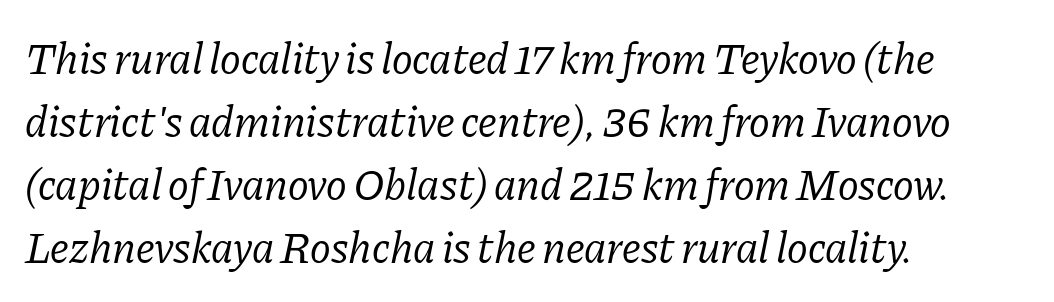
{"serif": "yes", "italic": "yes", "lean": "right", "slant_degrees": 11, "bold": "no", "weight": "regular", "width": "normal", "stroke_contrast": "low", "x_height": "medium", "monospaced": "no", "underline": "no", "align": "left", "line_spacing": "normal", "line_spacing_ratio": 1.43, "letter_spacing": "normal", "letter_spacing_em": 0.0, "glyph_px": 44}
